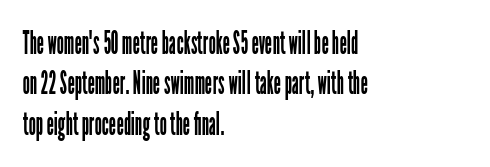
{"serif": "no", "italic": "no", "bold": "no", "weight": "regular", "width": "condensed", "stroke_contrast": "low", "x_height": "medium", "monospaced": "no", "underline": "no", "align": "left", "line_spacing": "normal", "line_spacing_ratio": 1.26, "letter_spacing": "normal", "letter_spacing_em": 0.0, "glyph_px": 32}
